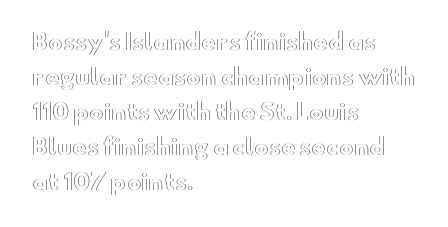
Q: Is the text italic (slanted)? A: No, it is upright.
Q: Is the text underlined? A: No.
Q: How is the paragraph aligned? A: Left-aligned.
Q: Is the spacing between letters normal or unusually wide? A: Normal.
Q: Is the spacing between lines tight, normal or loose? A: Normal.
